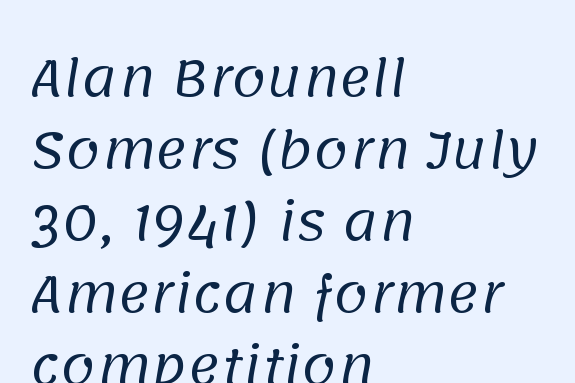
The image shows 49 px regular-weight sans-serif type; set left-aligned, normal line spacing (1.47x), normal letter spacing, not underlined; low stroke contrast and a large x-height.
